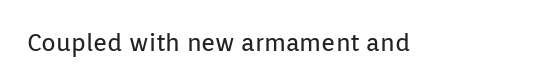
{"italic": "no", "bold": "no", "underline": "no", "letter_spacing": "normal", "letter_spacing_em": 0.0, "glyph_px": 24}
